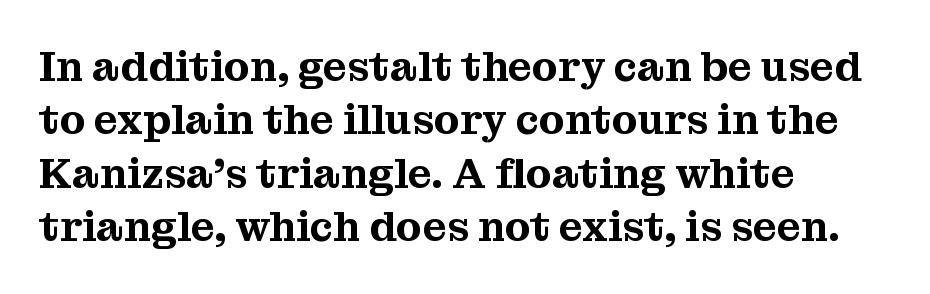
Horizontal alignment here is leftward, the default for most running prose. The characters display serif detailing at their extremities. The leading is moderate, giving the passage an even texture. This is the regular roman posture of the typeface. Tracking value appears to be zero — textbook default spacing.
